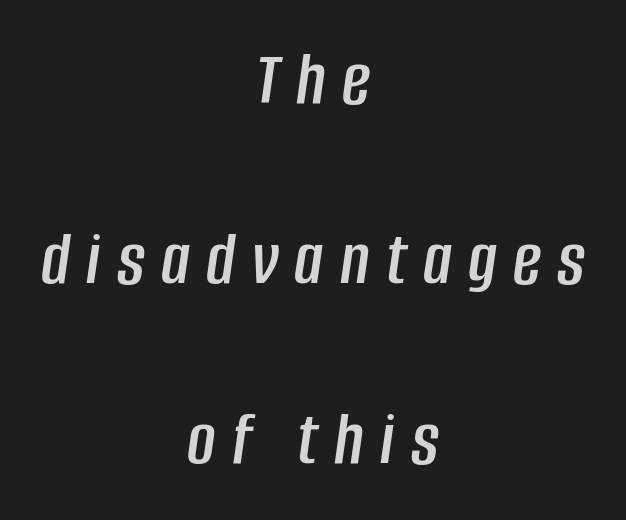
The face used here has a pronounced slope to its letters. Students, observe: this is what heavily led, spacious text looks like. This sample has the flowing, uneven cadence of proportional lettering. Notice how the passage keeps no hard edge, just a central spine. Just letters on the line, the space beneath them empty. Display-style spreading of the glyphs; the letterfit is very open.
